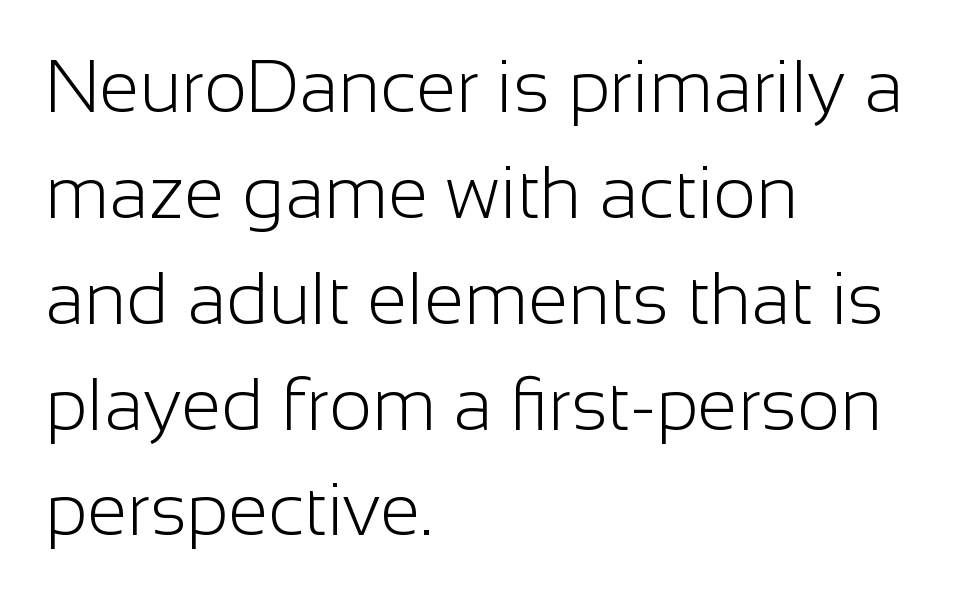
{"serif": "no", "italic": "no", "bold": "no", "weight": "light", "width": "normal", "stroke_contrast": "low", "x_height": "medium", "monospaced": "no", "underline": "no", "align": "left", "line_spacing": "normal", "line_spacing_ratio": 1.45, "letter_spacing": "normal", "letter_spacing_em": 0.0, "glyph_px": 73}
